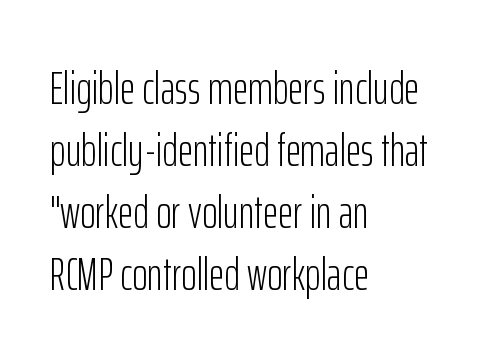
{"serif": "no", "italic": "no", "bold": "no", "weight": "light", "width": "condensed", "stroke_contrast": "low", "x_height": "medium", "monospaced": "no", "underline": "no", "align": "left", "line_spacing": "normal", "line_spacing_ratio": 1.32, "letter_spacing": "normal", "letter_spacing_em": 0.0, "glyph_px": 47}
